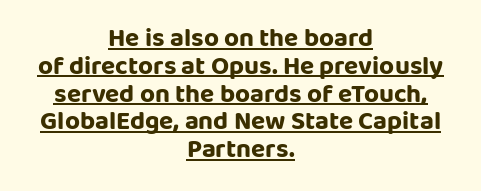
The image shows 26 px bold type, upright; set centered, tight line spacing (1.07x), normal letter spacing, underlined.
